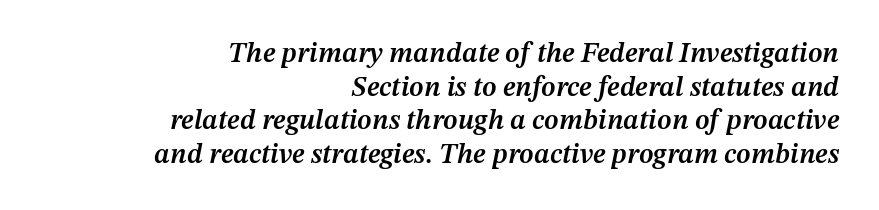
Slightly chunky letters — semibold, I'd say, not full bold. Reading down the block, your eye finds every line finishing at a fixed right position. Looks like regular typesetting: each glyph gets only the width it needs. Is the letter spacing exaggerated? No — it looks like the ordinary default. The font's italic variant was chosen for this text. Underline: absent.
